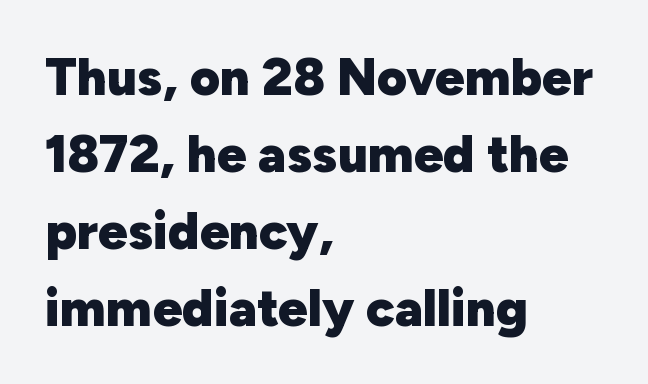
Every row of glyphs begins at an identical x-position on the left. Looks like regular typesetting: each glyph gets only the width it needs. Students, this is bold: see how much ink each stroke carries. Descender tails drop into unmarked territory.
